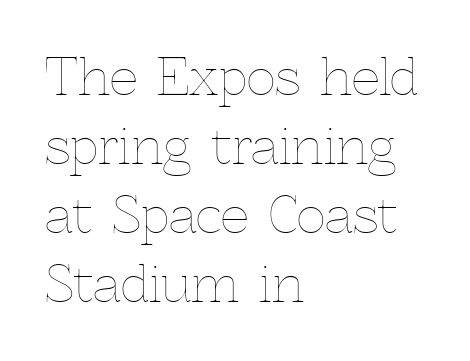
Q: Is the text bold? A: No.
Q: Is the text italic (slanted)? A: No, it is upright.
Q: Is the text underlined? A: No.
Q: How is the paragraph aligned? A: Left-aligned.
Q: Is the spacing between letters normal or unusually wide? A: Normal.
Q: Is the spacing between lines tight, normal or loose? A: Normal.
Q: Width (condensed, normal, or wide)? A: Normal.
Q: x-height? A: Medium.
Q: Monospaced? A: No.
